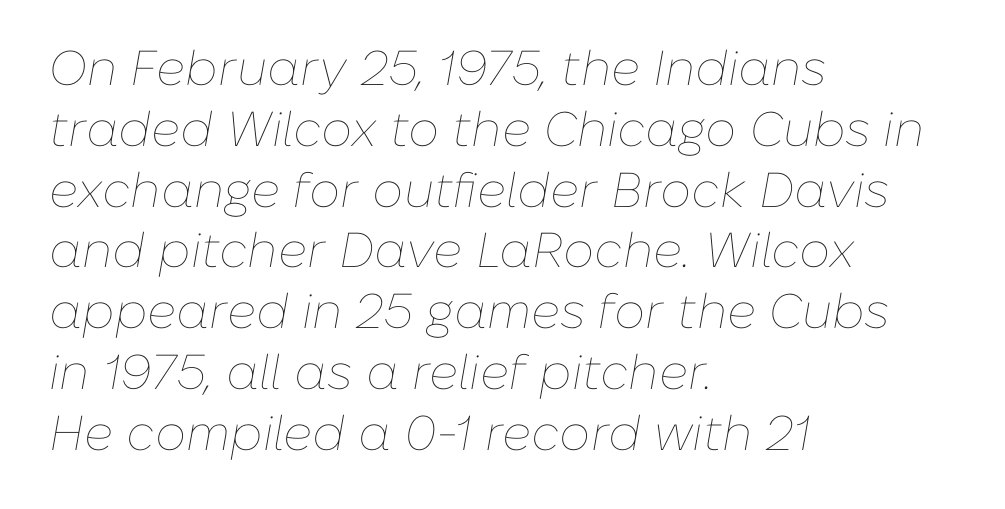
Horizontal alignment here is leftward, the default for most running prose. Style check: oblique. Words float on clear page, feet unadorned. The horizontal fit of the characters is conventional and even.
